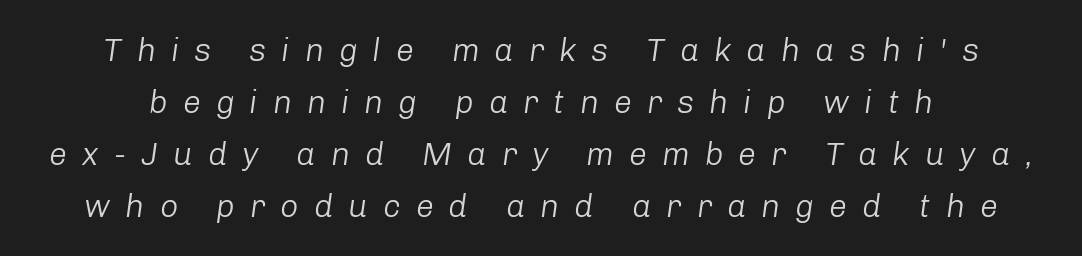
Note the varied advance widths — an 'i' is clearly narrower than an 'm'. Underlining? Definitely not there. Posture: slanted. Summary of weight: not heavy and not bold.
